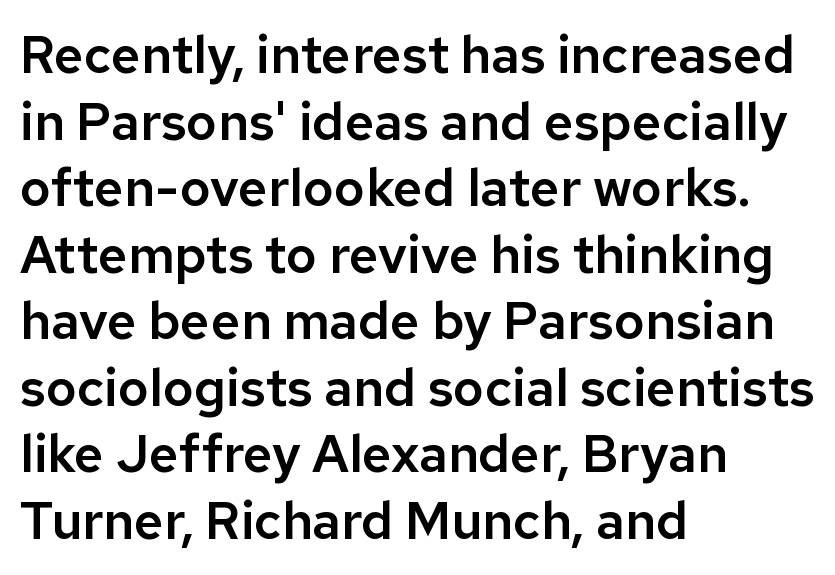
Q: Is the text italic (slanted)? A: No, it is upright.
Q: Is the typeface a serif or a sans-serif typeface? A: Sans-serif.
Q: Is the text underlined? A: No.
Q: How is the paragraph aligned? A: Left-aligned.
Q: Is the spacing between letters normal or unusually wide? A: Normal.
Q: Is the spacing between lines tight, normal or loose? A: Normal.
Q: Width (condensed, normal, or wide)? A: Normal.
Q: Stroke contrast? A: Low.
Q: x-height? A: Medium.
Q: Monospaced? A: No.
